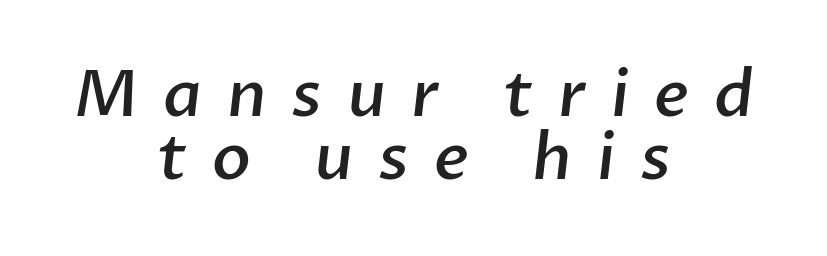
The typeface chosen for these lines omits serifs. The passage shown is not underscored anywhere. Varying glyph widths throughout — classic text-font behaviour. This sample is center-justified, so both line endings float freely. Heft: intermediate — a semibold.
